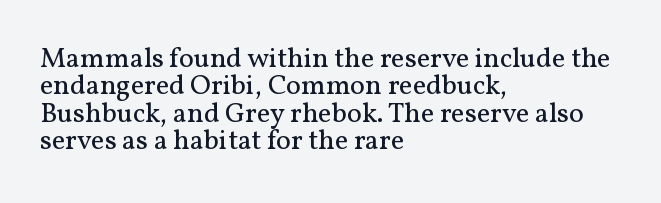
Q: Is the text bold? A: No.
Q: Is the text italic (slanted)? A: No, it is upright.
Q: Is the typeface a serif or a sans-serif typeface? A: Serif.
Q: Is the text underlined? A: No.
Q: How is the paragraph aligned? A: Left-aligned.
Q: Is the spacing between letters normal or unusually wide? A: Normal.
Q: Is the spacing between lines tight, normal or loose? A: Tight.
Q: Width (condensed, normal, or wide)? A: Normal.
Q: Stroke contrast? A: Medium.
Q: x-height? A: Medium.
Q: Monospaced? A: No.
